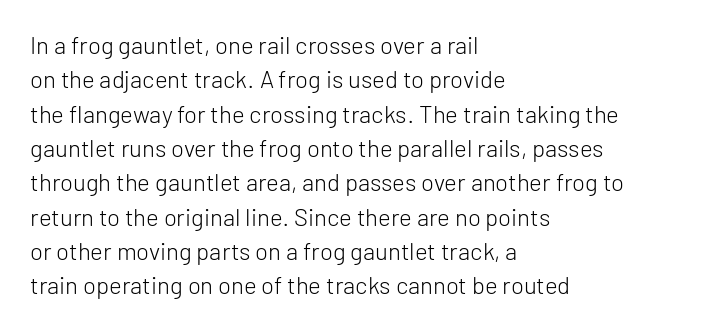
Q: Is the text bold? A: No.
Q: Is the text italic (slanted)? A: No, it is upright.
Q: Is the text underlined? A: No.
Q: How is the paragraph aligned? A: Left-aligned.
Q: Is the spacing between letters normal or unusually wide? A: Normal.
Q: Is the spacing between lines tight, normal or loose? A: Normal.
